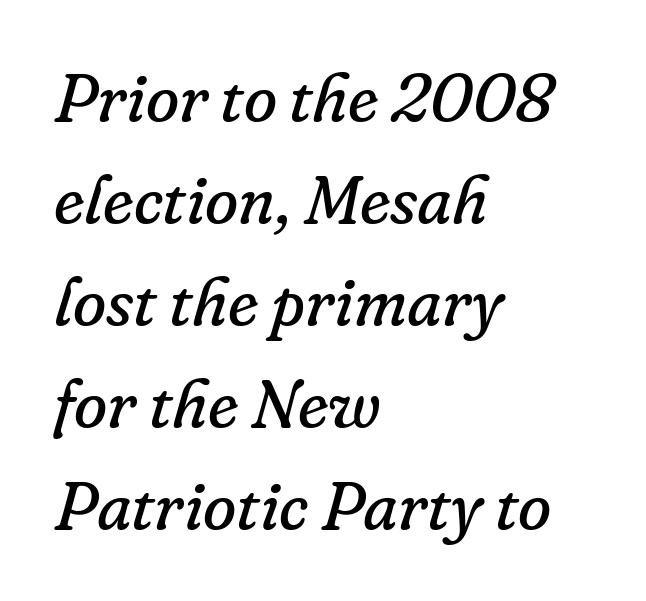
{"serif": "yes", "italic": "yes", "lean": "right", "slant_degrees": 16, "bold": "no", "weight": "regular", "width": "normal", "stroke_contrast": "low", "x_height": "small", "monospaced": "no", "underline": "no", "align": "left", "line_spacing": "normal", "line_spacing_ratio": 1.5, "letter_spacing": "normal", "letter_spacing_em": 0.0, "glyph_px": 68}
